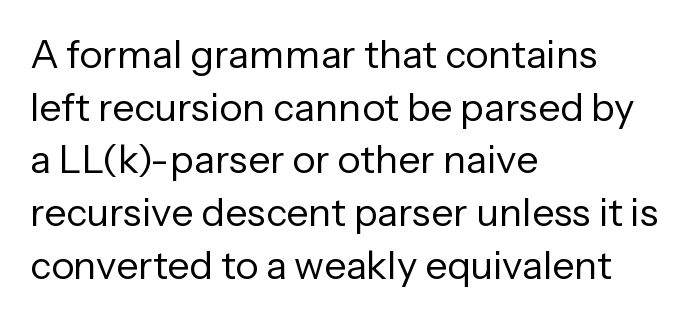
{"serif": "no", "italic": "no", "bold": "no", "weight": "regular", "width": "normal", "stroke_contrast": "low", "x_height": "medium", "monospaced": "no", "underline": "no", "align": "left", "line_spacing": "normal", "line_spacing_ratio": 1.35, "letter_spacing": "normal", "letter_spacing_em": 0.0, "glyph_px": 39}
